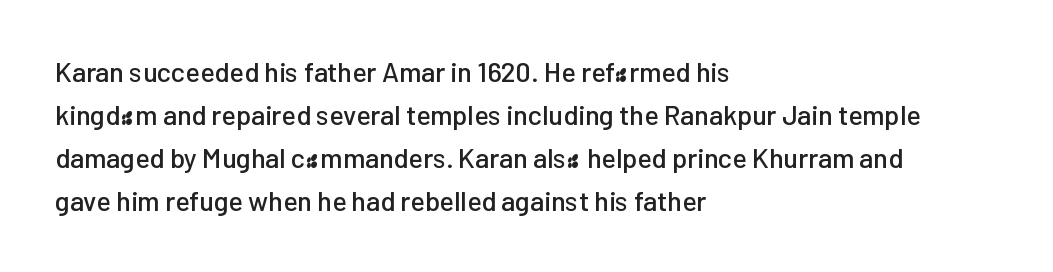
The image shows 27 px text type, upright; set left-aligned, normal line spacing (1.59x), normal letter spacing, not underlined.
